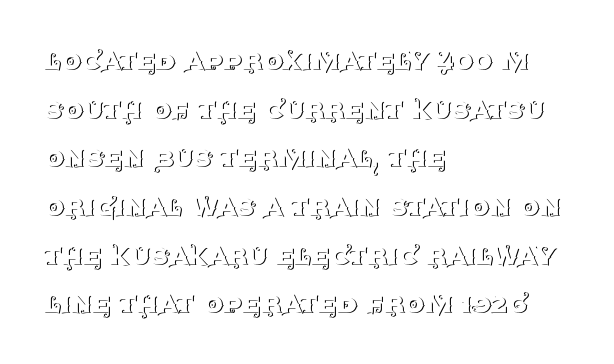
{"serif": "yes", "italic": "no", "bold": "no", "weight": "thin", "width": "normal", "stroke_contrast": "medium", "x_height": "large", "monospaced": "no", "underline": "no", "align": "left", "line_spacing": "normal", "line_spacing_ratio": 1.52, "letter_spacing": "normal", "letter_spacing_em": 0.0, "glyph_px": 32}
